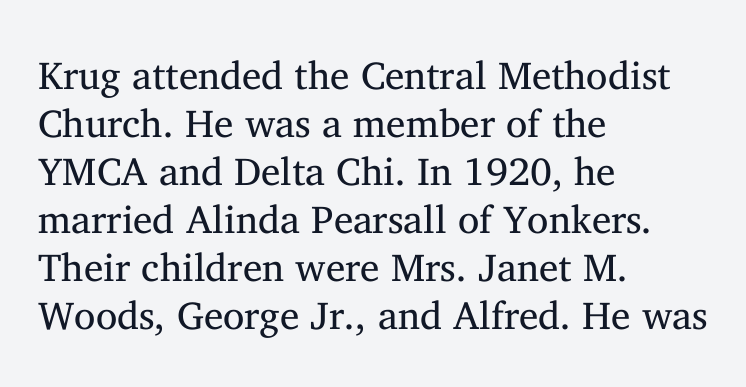
Any mark beneath the type? The region is blank. The lettering holds an erect, upright posture throughout. The face used here is proportionally spaced, like ordinary book or web type. Serifs: yes, visible at the terminals of the letterforms. Line starts are locked; line ends wander.
